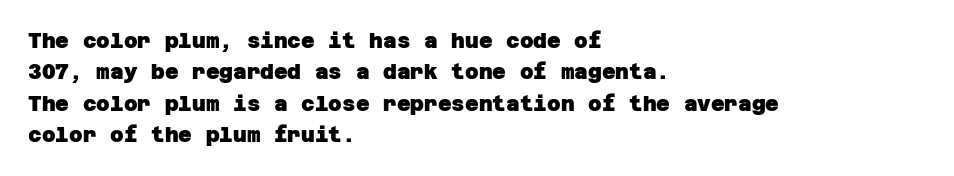
The image shows 21 px bold type; set left-aligned, normal line spacing (1.5x), normal letter spacing, not underlined.
